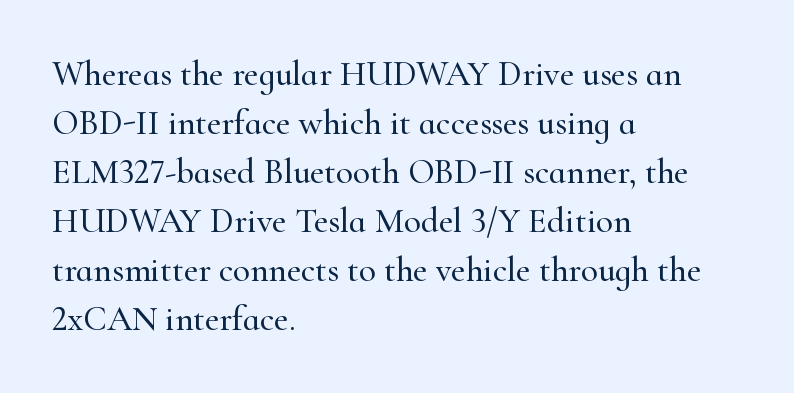
The image shows 35 px serif type, upright; set left-aligned, normal line spacing (1.4x), normal letter spacing, not underlined; high stroke contrast and a small x-height.
